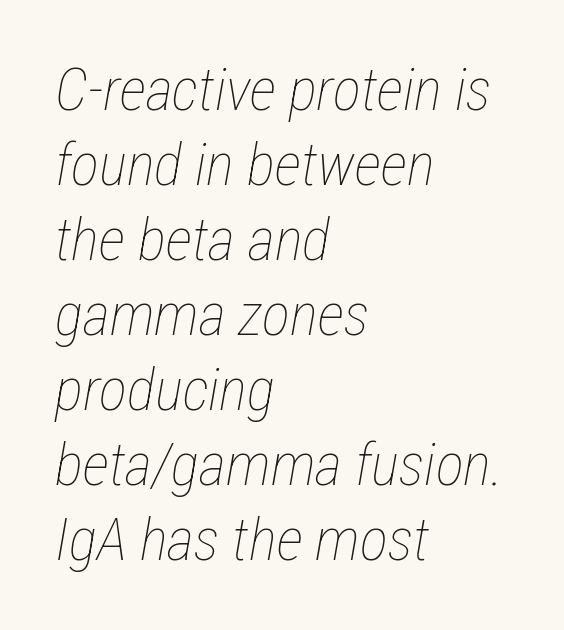
{"italic": "yes", "lean": "right", "slant_degrees": 12, "bold": "no", "weight": "thin", "width": "condensed", "stroke_contrast": "low", "x_height": "medium", "monospaced": "no", "underline": "no", "align": "left", "line_spacing": "normal", "line_spacing_ratio": 1.27, "letter_spacing": "normal", "letter_spacing_em": 0.0, "glyph_px": 59}
